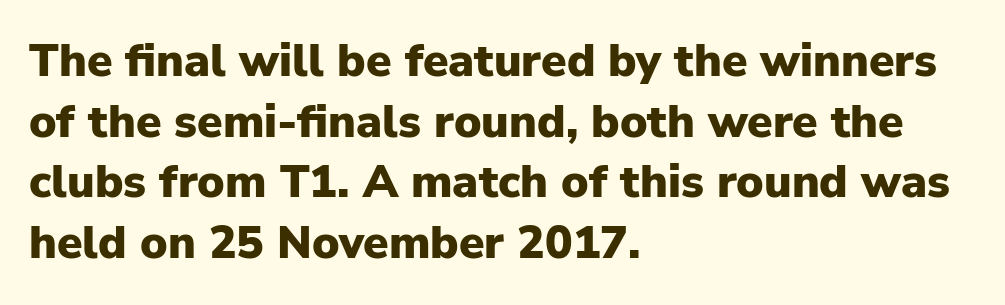
Q: Is the text bold? A: Yes.
Q: Is the text italic (slanted)? A: No, it is upright.
Q: Is the typeface a serif or a sans-serif typeface? A: Sans-serif.
Q: Is the text underlined? A: No.
Q: How is the paragraph aligned? A: Left-aligned.
Q: Is the spacing between letters normal or unusually wide? A: Normal.
Q: Is the spacing between lines tight, normal or loose? A: Normal.
Q: Width (condensed, normal, or wide)? A: Normal.
Q: Stroke contrast? A: Low.
Q: x-height? A: Medium.
Q: Monospaced? A: No.
